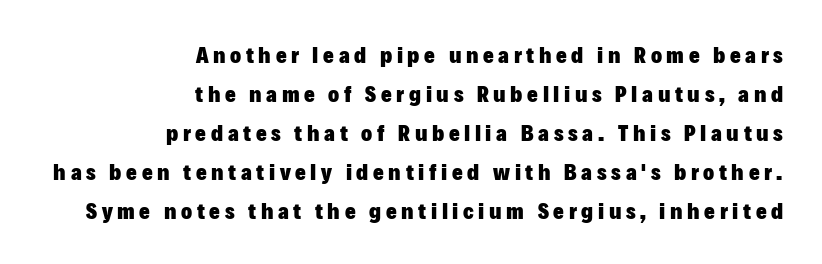
Line endings align vertically; line beginnings do not. Caption: expanded tracking, letters set apart. A typesetter would call this leading conventional body-copy spacing. The strip under each line holds only bare page. In terms of posture, this sample is upright. I'd describe the lettering as bold — thick and assertive.
